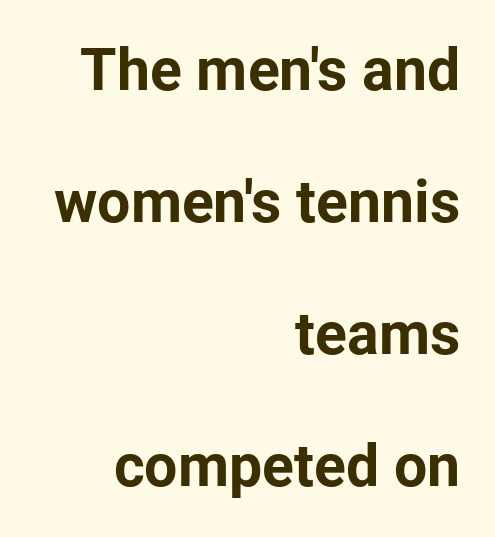
{"serif": "no", "italic": "no", "bold": "yes", "weight": "bold", "width": "normal", "stroke_contrast": "low", "x_height": "medium", "monospaced": "no", "underline": "no", "align": "right", "line_spacing": "loose", "line_spacing_ratio": 2.24, "letter_spacing": "normal", "letter_spacing_em": 0.0, "glyph_px": 59}
